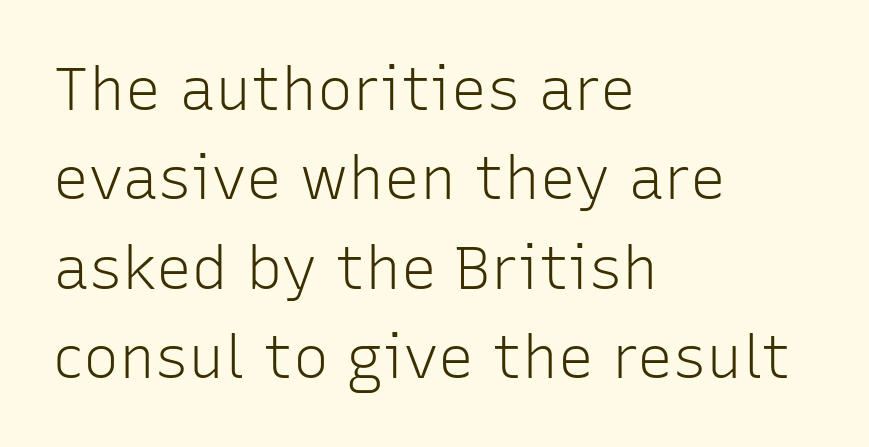
A sans-serif font was chosen for this passage. Honestly, the row spacing looks completely unremarkable. Type without underlining. Weight: not bold — regular or lighter.
